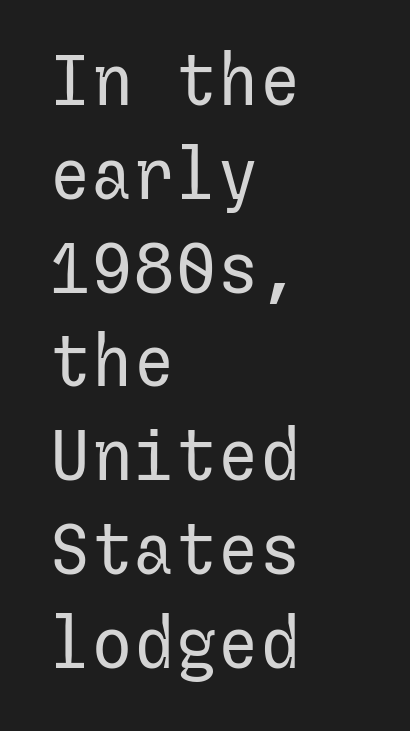
Q: Is the text bold? A: No.
Q: Is the text italic (slanted)? A: No, it is upright.
Q: Is the typeface a serif or a sans-serif typeface? A: Sans-serif.
Q: Is the text underlined? A: No.
Q: How is the paragraph aligned? A: Left-aligned.
Q: Is the spacing between letters normal or unusually wide? A: Normal.
Q: Is the spacing between lines tight, normal or loose? A: Normal.
Q: Width (condensed, normal, or wide)? A: Normal.
Q: Stroke contrast? A: Low.
Q: x-height? A: Medium.
